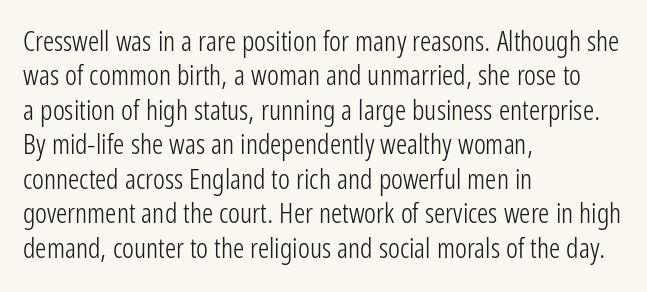
Q: Is the text bold? A: No.
Q: Is the text italic (slanted)? A: No, it is upright.
Q: Is the typeface a serif or a sans-serif typeface? A: Sans-serif.
Q: Is the text underlined? A: No.
Q: How is the paragraph aligned? A: Left-aligned.
Q: Is the spacing between letters normal or unusually wide? A: Normal.
Q: Width (condensed, normal, or wide)? A: Condensed.
Q: Stroke contrast? A: Low.
Q: x-height? A: Medium.
Q: Monospaced? A: No.
